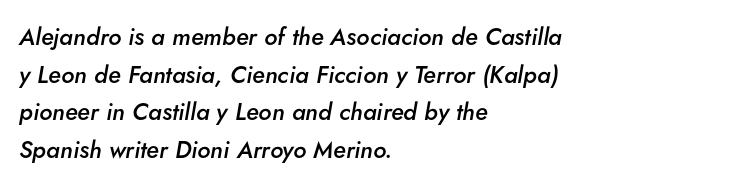
Q: Is the text bold? A: Semi-bold.
Q: Is the text italic (slanted)? A: Yes, it leans right by about 5 degrees.
Q: Is the text underlined? A: No.
Q: How is the paragraph aligned? A: Left-aligned.
Q: Is the spacing between letters normal or unusually wide? A: Normal.
Q: Is the spacing between lines tight, normal or loose? A: Normal.
